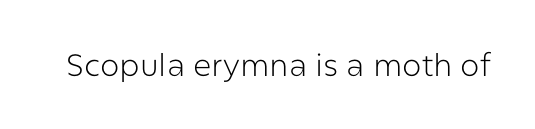
The passage shown is typeset with a sans-serif family. A roman cut, with each character standing at attention. The strip under each line holds only bare page. Caption: face not bold, strokes unweighted.
